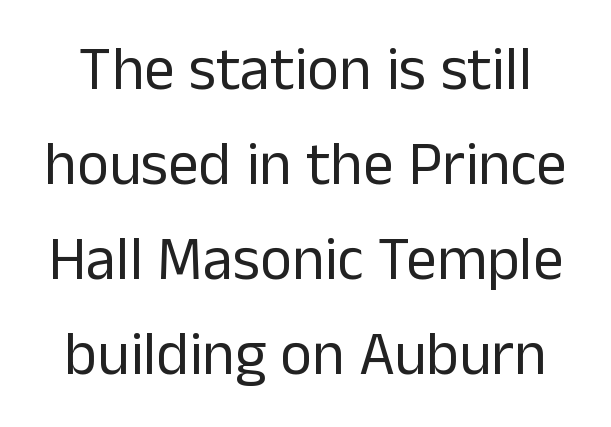
Q: Is the text bold? A: No.
Q: Is the text italic (slanted)? A: No, it is upright.
Q: Is the typeface a serif or a sans-serif typeface? A: Sans-serif.
Q: Is the text underlined? A: No.
Q: Is the spacing between letters normal or unusually wide? A: Normal.
Q: Is the spacing between lines tight, normal or loose? A: Normal.
Q: Width (condensed, normal, or wide)? A: Normal.
Q: Stroke contrast? A: Low.
Q: x-height? A: Medium.
Q: Monospaced? A: No.
